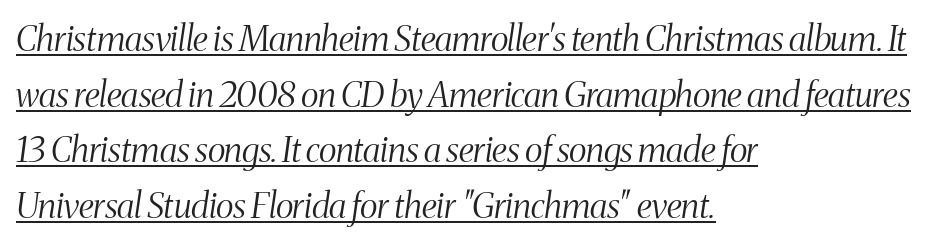
Looks like regular typesetting: each glyph gets only the width it needs. Emphasis is given by a line drawn under the lettering. The rendering shows small feet on the letterforms — a serif design. A typesetter would call this leading conventional body-copy spacing.
